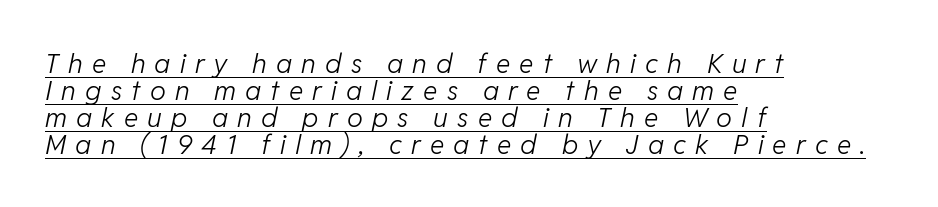
The font sits on the lighter half of the weight spectrum, regular included. Horizontal alignment here is leftward, the default for most running prose. The lines are packed closely together with very little leading. The lettering is marked with a stroke running underneath it.
